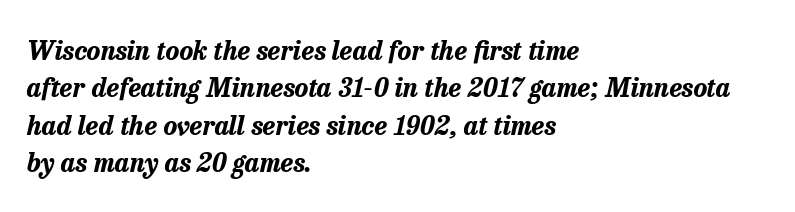
Where is the straight margin? On the left. Rows of type keep a routine distance in the vertical direction. Compared with typical body copy, the letter spacing here is the same. Slanted lettering throughout. Plain, unruled lines of type.
